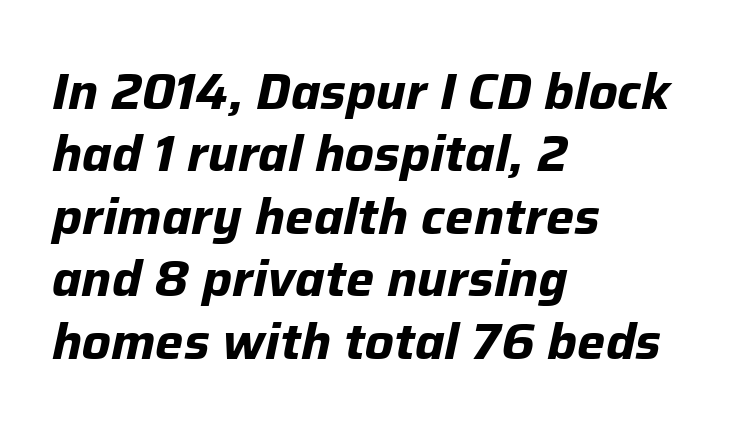
Q: Is the text bold? A: Yes.
Q: Is the text italic (slanted)? A: Yes, it leans right by about 12 degrees.
Q: Is the text underlined? A: No.
Q: How is the paragraph aligned? A: Left-aligned.
Q: Is the spacing between letters normal or unusually wide? A: Normal.
Q: Is the spacing between lines tight, normal or loose? A: Normal.
Q: Width (condensed, normal, or wide)? A: Normal.
Q: Stroke contrast? A: Low.
Q: x-height? A: Medium.
Q: Monospaced? A: No.
